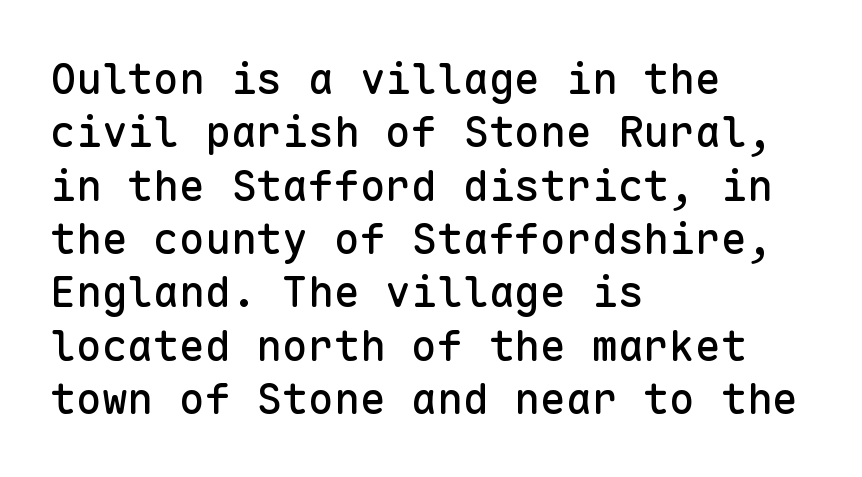
The image shows 43 px sans-serif type, upright, monospaced; set left-aligned, line spacing 1.24x, normal letter spacing, not underlined; low stroke contrast and a medium x-height.
